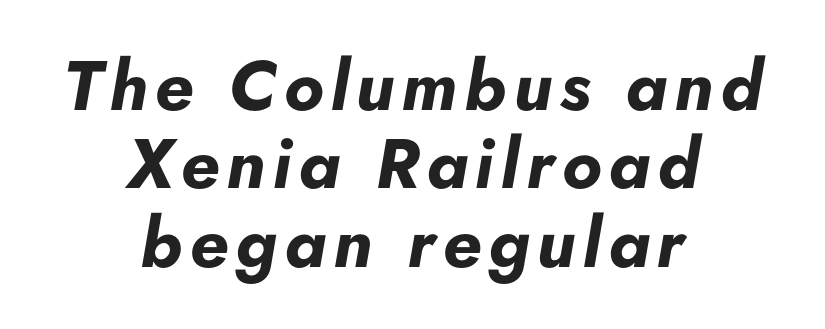
{"italic": "yes", "lean": "right", "slant_degrees": 5, "bold": "yes", "weight": "bold", "width": "normal", "stroke_contrast": "low", "x_height": "small", "monospaced": "no", "underline": "no", "align": "center", "line_spacing": "tight", "line_spacing_ratio": 1.12, "glyph_px": 70}
